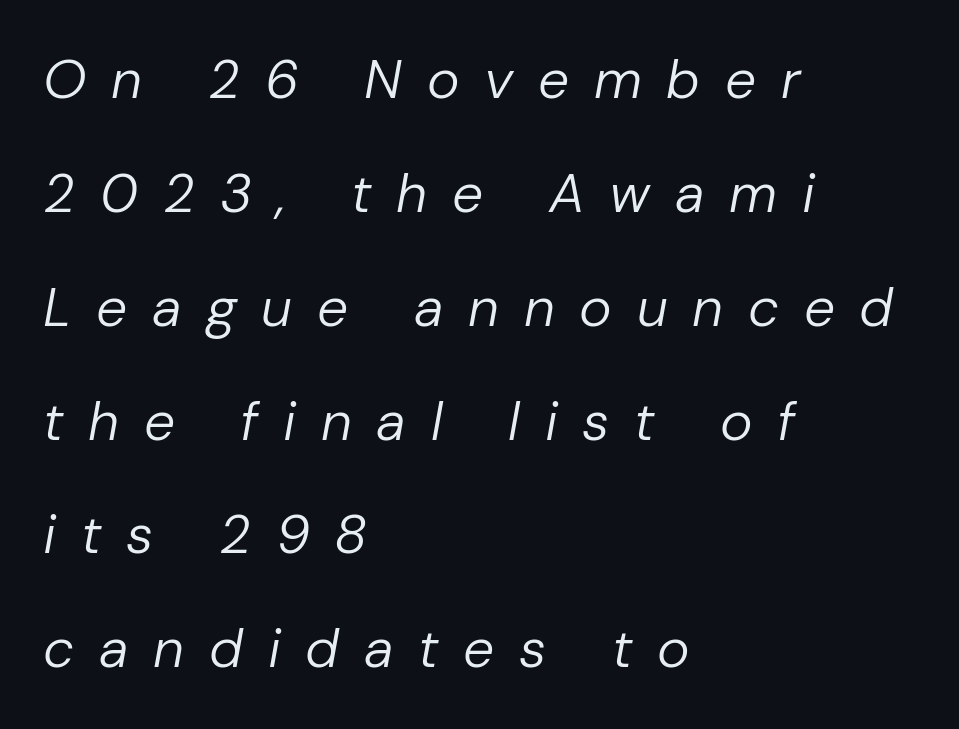
{"italic": "yes", "lean": "right", "slant_degrees": 10, "bold": "no", "weight": "regular", "width": "normal", "stroke_contrast": "low", "x_height": "medium", "monospaced": "no", "underline": "no", "align": "left", "line_spacing": "loose", "line_spacing_ratio": 2.07, "letter_spacing": "wide", "letter_spacing_em": 0.45, "glyph_px": 55}
